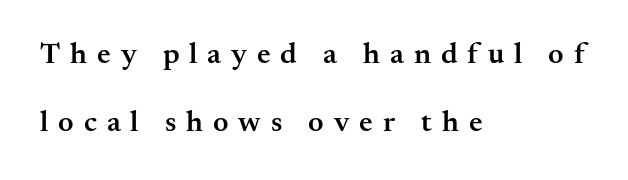
This rendering features lettering with no underline. Loose tracking; the words dissolve into strings of separated letters. Notice the strokes are somewhat thickened but not fully heavy: this is a semibold. Varying glyph widths throughout — classic text-font behaviour. Italic: no, the glyphs are upright roman. The paragraph shown leans on its left margin.
